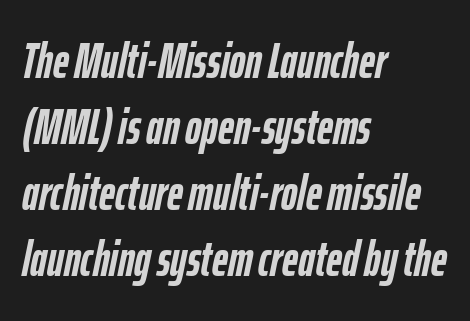
{"italic": "yes", "lean": "right", "slant_degrees": 12, "bold": "yes", "weight": "semibold", "width": "condensed", "stroke_contrast": "low", "x_height": "medium", "monospaced": "no", "underline": "no", "align": "left", "line_spacing": "normal", "line_spacing_ratio": 1.35, "letter_spacing": "normal", "letter_spacing_em": 0.0, "glyph_px": 49}
